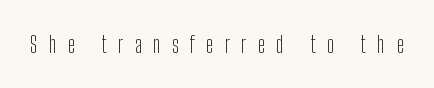
The image shows 23 px text type, upright; set unusually wide letter spacing (+0.48 em), not underlined.
